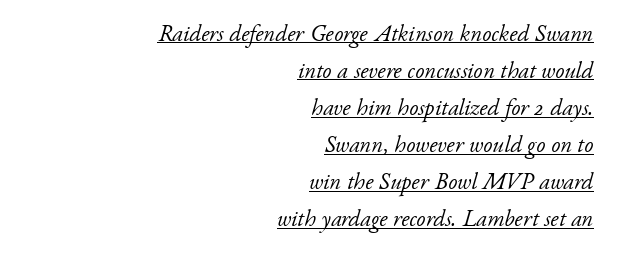
What's the leading like? Ordinary, nothing unusual. The passage is arranged like a letterhead date or caption credit — flush right. The type is set solid horizontally, with unmodified tracking. A rule runs beneath these lines of type. There's an unmistakable incline to the writing here. The typesetting does not lean heavy: it is not bold.
